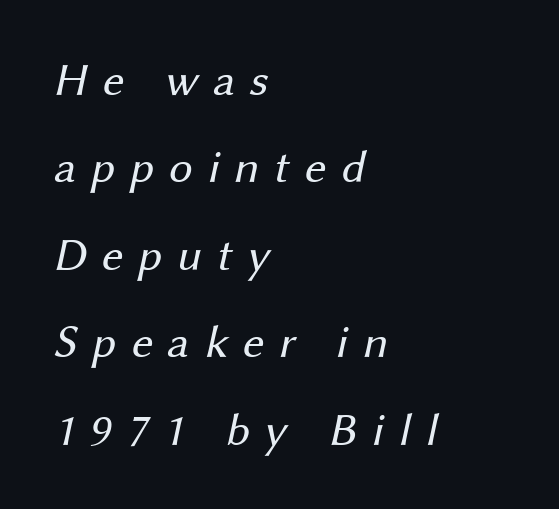
Nothing heavy about these letters — not bold at all. Honestly, the letter spacing is so wide it's the main thing you notice. Looks like regular typesetting: each glyph gets only the width it needs. Observe the absence of serifs on each vertical stroke in this sample. The lines are quadded left.
